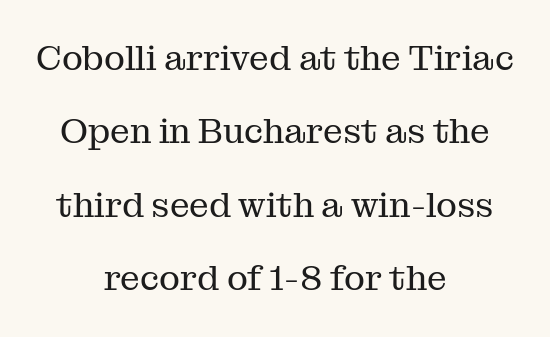
{"serif": "yes", "italic": "no", "bold": "no", "weight": "regular", "width": "normal", "stroke_contrast": "medium", "x_height": "medium", "monospaced": "no", "underline": "no", "align": "center", "line_spacing": "loose", "line_spacing_ratio": 2.1, "letter_spacing": "normal", "letter_spacing_em": 0.0, "glyph_px": 35}
